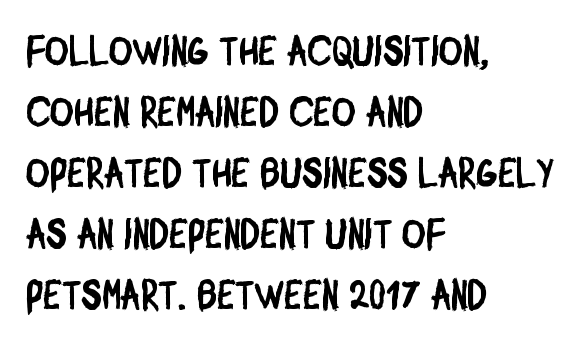
The typesetter chose a ragged-right arrangement here. Note the varied advance widths — an 'i' is clearly narrower than an 'm'. Short note: letters normally spaced. The space between consecutive lines is moderate.
